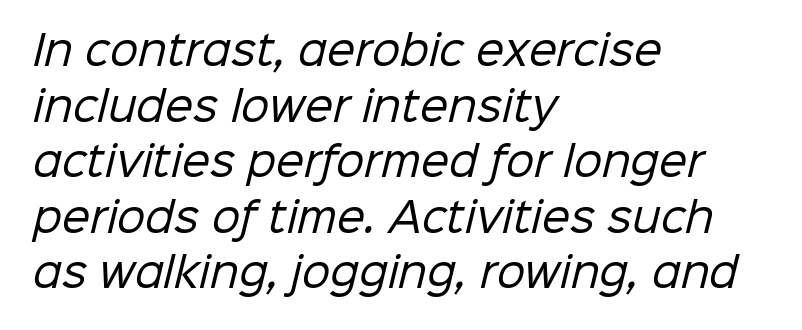
The image shows 40 px regular-weight sans-serif type; set left-aligned, normal line spacing (1.39x), normal letter spacing, not underlined; low stroke contrast and a medium x-height.
